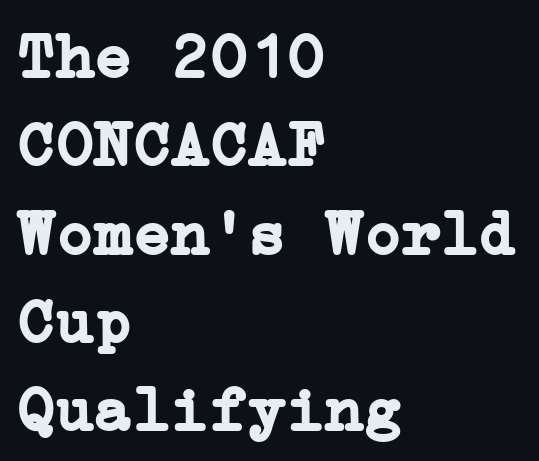
{"serif": "yes", "italic": "no", "bold": "yes", "weight": "semibold", "width": "normal", "stroke_contrast": "low", "x_height": "medium", "underline": "no", "align": "left", "line_spacing": "normal", "line_spacing_ratio": 1.38, "letter_spacing": "normal", "letter_spacing_em": 0.0, "glyph_px": 64}
